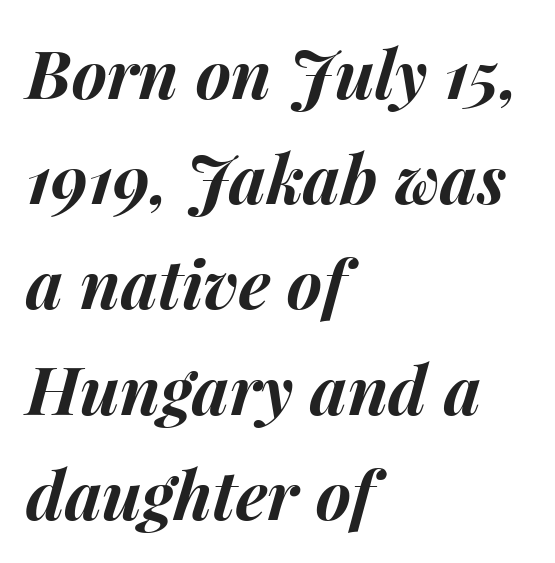
The image shows 67 px bold type, italic (leaning right); set left-aligned, normal line spacing (1.57x), normal letter spacing, not underlined; medium stroke contrast and a medium x-height.
